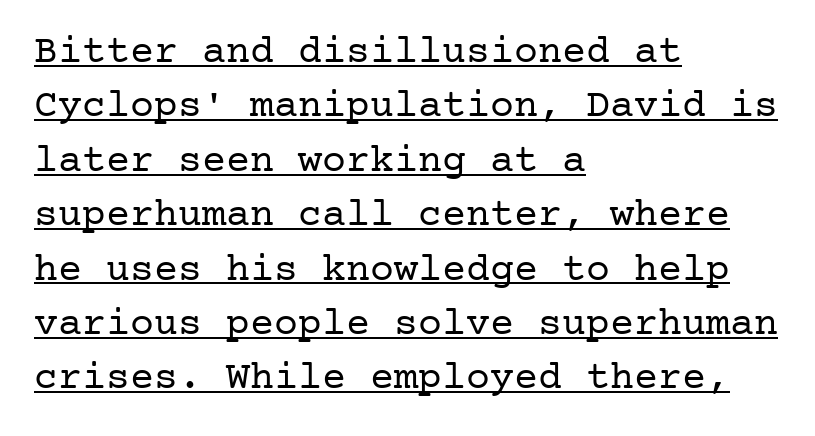
The image shows 40 px regular-weight serif type, upright; set left-aligned, normal line spacing (1.36x), normal letter spacing, underlined; low stroke contrast and a medium x-height.
